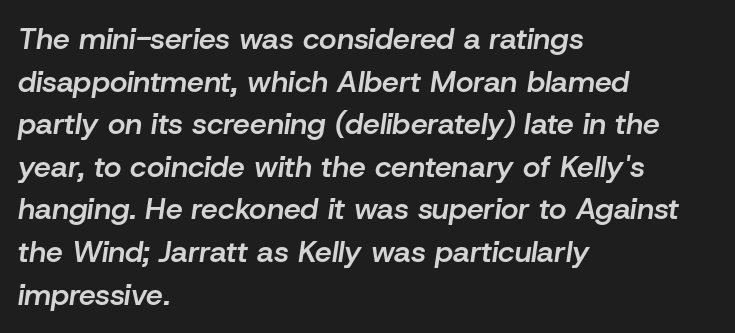
Q: Is the text bold? A: Semi-bold.
Q: Is the text italic (slanted)? A: Yes, it leans right by about 8 degrees.
Q: Is the text underlined? A: No.
Q: How is the paragraph aligned? A: Left-aligned.
Q: Is the spacing between letters normal or unusually wide? A: Normal.
Q: Is the spacing between lines tight, normal or loose? A: Normal.
Q: Width (condensed, normal, or wide)? A: Normal.
Q: Stroke contrast? A: Low.
Q: x-height? A: Medium.
Q: Monospaced? A: No.
